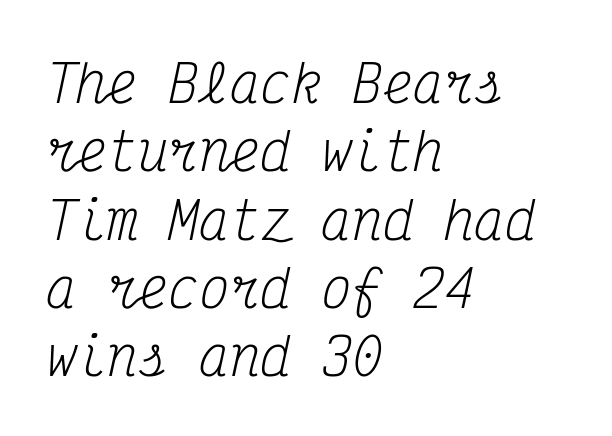
{"serif": "yes", "italic": "yes", "lean": "right", "slant_degrees": 12, "bold": "no", "weight": "regular", "width": "condensed", "stroke_contrast": "medium", "x_height": "medium", "monospaced": "yes", "underline": "no", "align": "left", "line_spacing": "normal", "line_spacing_ratio": 1.34, "letter_spacing": "normal", "letter_spacing_em": 0.0, "glyph_px": 51}
